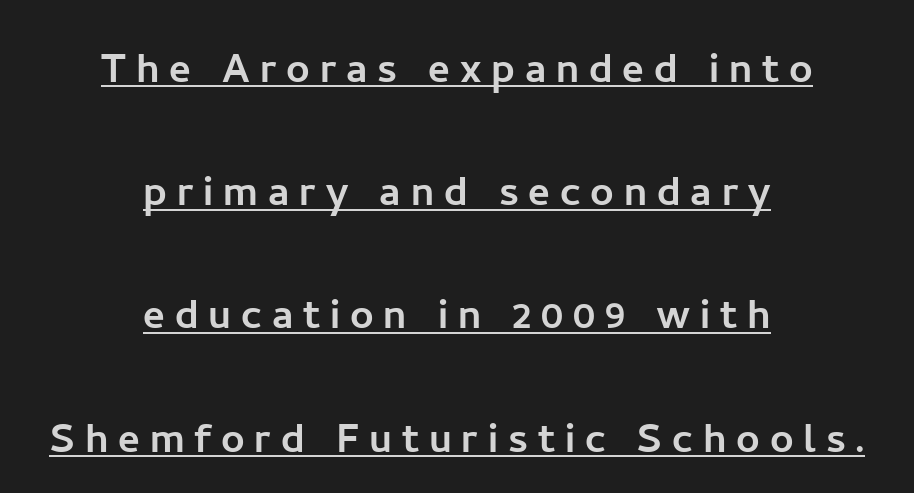
The image shows 52 px sans-serif type, upright; set centered, loose line spacing (2.37x), underlined; low stroke contrast and a medium x-height.
